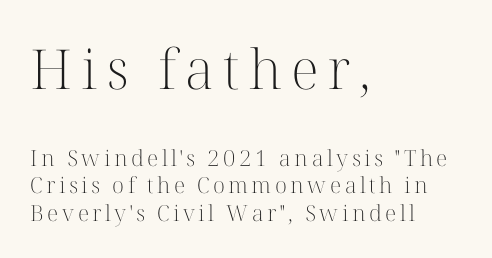
Q: Is the text bold? A: No.
Q: Is the text italic (slanted)? A: No, it is upright.
Q: Is the typeface a serif or a sans-serif typeface? A: Serif.
Q: Is the text underlined? A: No.
Q: How is the paragraph aligned? A: Left-aligned.
Q: Which block of text is set in a larger size, the first (top) or the second (bottom)? A: The first (top) one.
Q: Width (condensed, normal, or wide)? A: Normal.
Q: Stroke contrast? A: High.
Q: x-height? A: Medium.
Q: Monospaced? A: No.
